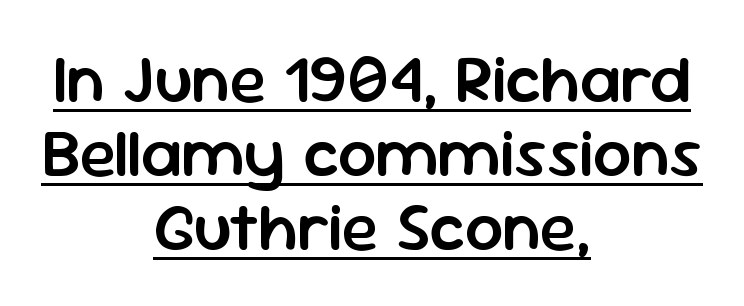
The type sits square on the baseline with zero lean. Are there feet on the stems? There aren't — it's a sans. The face used here appears with an underline applied. Compared with typical paragraphs, the rows here are closer together. This is moderately heavy type, rendered in semibold. These lines are rendered in a variable-pitch font.
